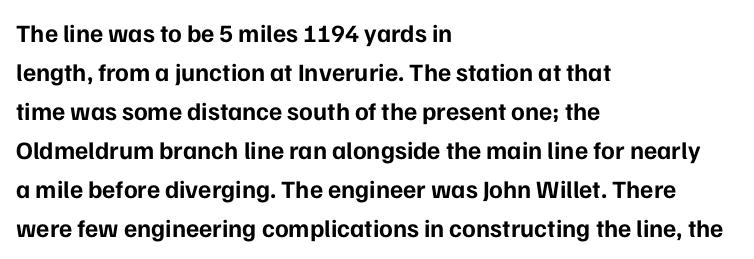
Vertical strokes here are truly vertical. In terms of letterspacing, this is plain default setting. This block has exactly the height ordinary leading produces. Pretty heavy lettering here — definitely bold.
